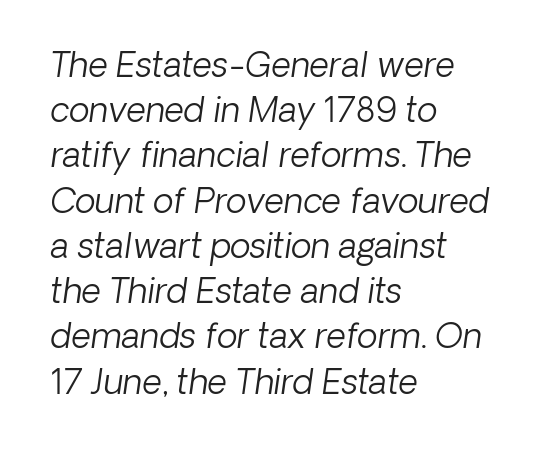
Q: Is the text bold? A: No.
Q: Is the text italic (slanted)? A: Yes, it leans right by about 8 degrees.
Q: Is the text underlined? A: No.
Q: How is the paragraph aligned? A: Left-aligned.
Q: Is the spacing between letters normal or unusually wide? A: Normal.
Q: Is the spacing between lines tight, normal or loose? A: Normal.
Q: Width (condensed, normal, or wide)? A: Normal.
Q: Stroke contrast? A: Low.
Q: x-height? A: Medium.
Q: Monospaced? A: No.
